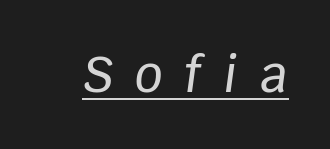
Q: Is the text italic (slanted)? A: Yes, it leans right by about 8 degrees.
Q: Is the text underlined? A: Yes.
Q: Is the spacing between letters normal or unusually wide? A: Unusually wide.
Q: Width (condensed, normal, or wide)? A: Normal.
Q: Stroke contrast? A: Low.
Q: x-height? A: Large.
Q: Monospaced? A: No.
